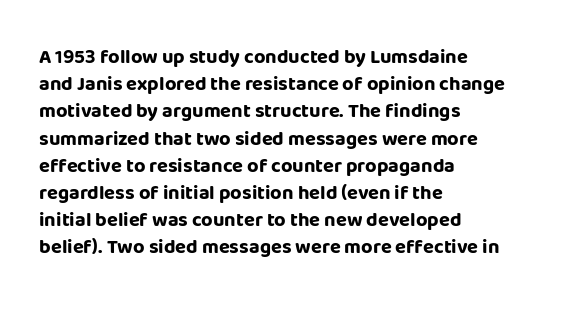
Vertical strokes here are truly vertical. Line spacing here is normal. The rendering anchors every line to the left-hand side. Short note: letters normally spaced. Has an underline been added? It has not. The sample has been set heavy, in full bold.
